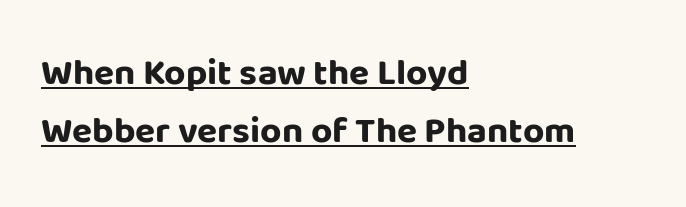
Q: Is the text bold? A: Yes.
Q: Is the text italic (slanted)? A: No, it is upright.
Q: Is the typeface a serif or a sans-serif typeface? A: Sans-serif.
Q: Is the text underlined? A: Yes.
Q: How is the paragraph aligned? A: Left-aligned.
Q: Is the spacing between letters normal or unusually wide? A: Normal.
Q: Is the spacing between lines tight, normal or loose? A: Normal.
Q: Width (condensed, normal, or wide)? A: Normal.
Q: Stroke contrast? A: Low.
Q: x-height? A: Large.
Q: Monospaced? A: No.
